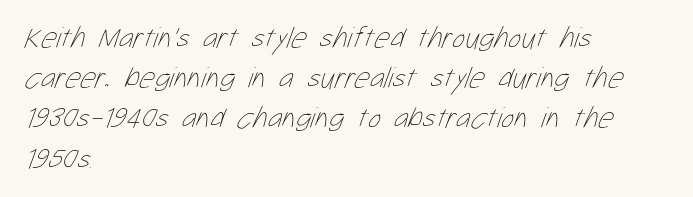
{"bold": "no", "weight": "thin", "width": "condensed", "stroke_contrast": "low", "x_height": "medium", "monospaced": "no", "underline": "no", "align": "left", "line_spacing": "normal", "line_spacing_ratio": 1.34, "letter_spacing": "normal", "letter_spacing_em": 0.0, "glyph_px": 30}
